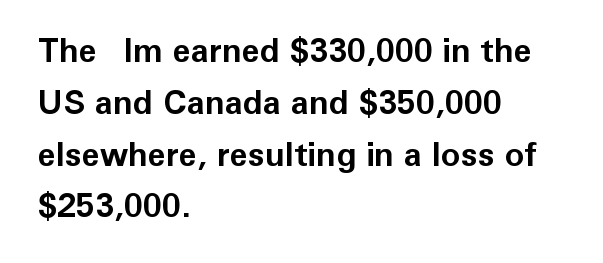
{"serif": "no", "italic": "no", "bold": "yes", "weight": "bold", "width": "normal", "stroke_contrast": "low", "x_height": "medium", "monospaced": "no", "underline": "no", "align": "left", "line_spacing": "normal", "line_spacing_ratio": 1.57, "letter_spacing": "normal", "letter_spacing_em": 0.0, "glyph_px": 33}
